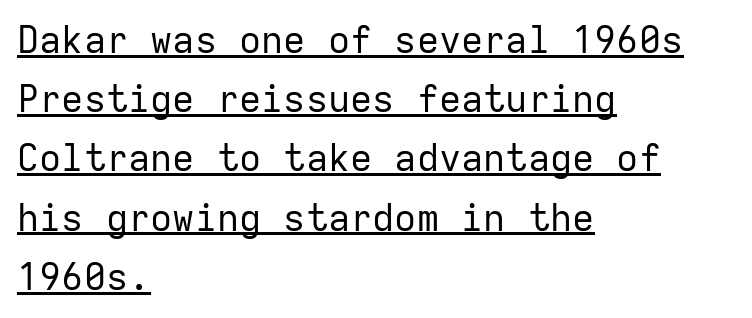
The image shows 37 px regular-weight sans-serif type, upright, monospaced; set left-aligned, normal line spacing (1.6x), normal letter spacing, underlined; low stroke contrast and a medium x-height.
